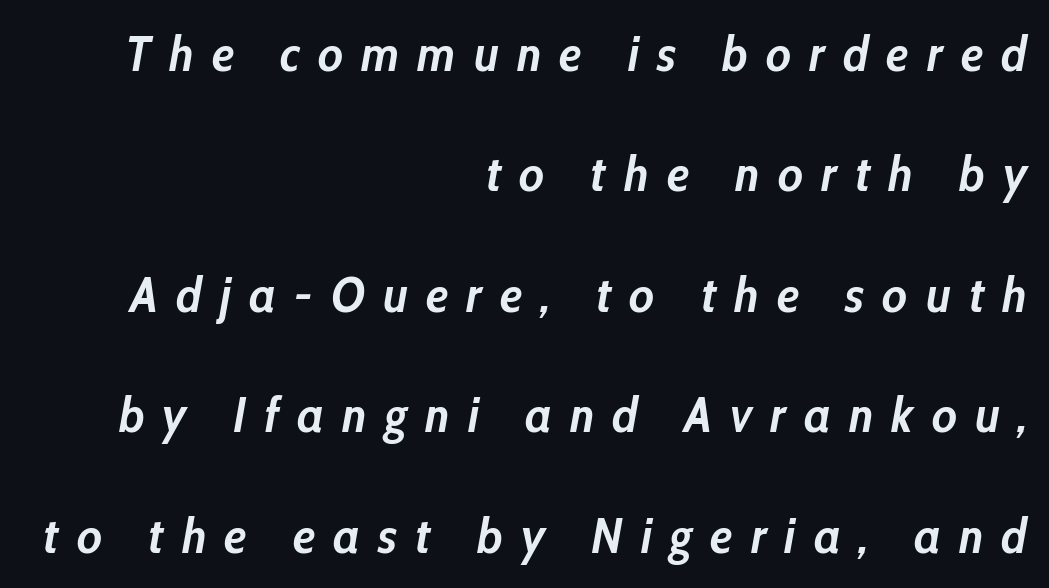
{"italic": "yes", "lean": "right", "slant_degrees": 10, "bold": "yes", "weight": "semibold", "width": "condensed", "stroke_contrast": "low", "x_height": "medium", "monospaced": "no", "underline": "no", "align": "right", "line_spacing": "loose", "line_spacing_ratio": 2.41, "letter_spacing": "wide", "letter_spacing_em": 0.36, "glyph_px": 50}
